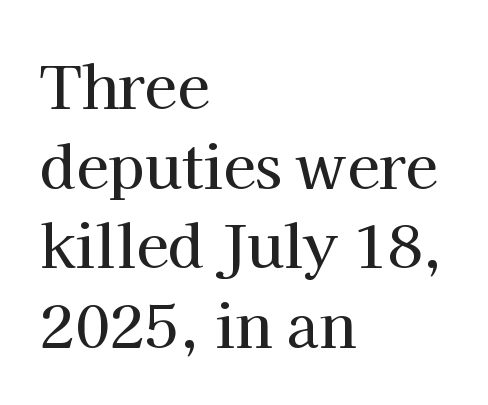
The image shows 59 px serif type, upright; set left-aligned, normal line spacing (1.35x), normal letter spacing, not underlined; high stroke contrast and a medium x-height.
